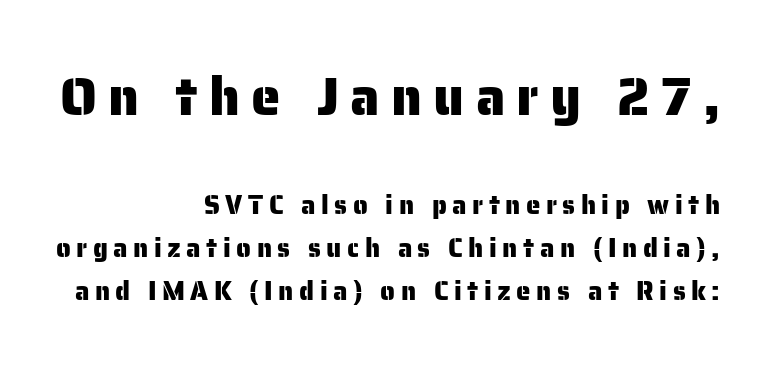
The image shows 53 px sans-serif type, upright; set right-aligned, normal line spacing (1.65x), unusually wide letter spacing (+0.21 em), not underlined; the first (top) block is 2.04x larger; low stroke contrast and a medium x-height.
